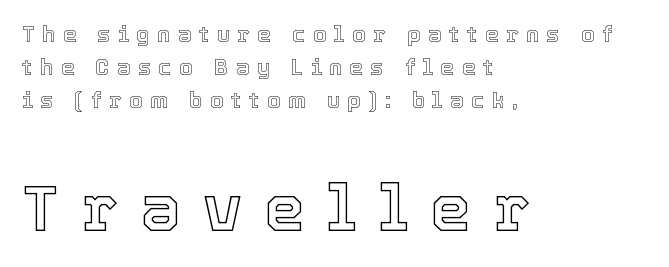
Does the copy run flush right? No — it runs flush left. Think of a printed novel: that variable character pitch is what you see here. The designer left line spacing at the default. How are the letters spaced? Widely, with obvious added tracking.
